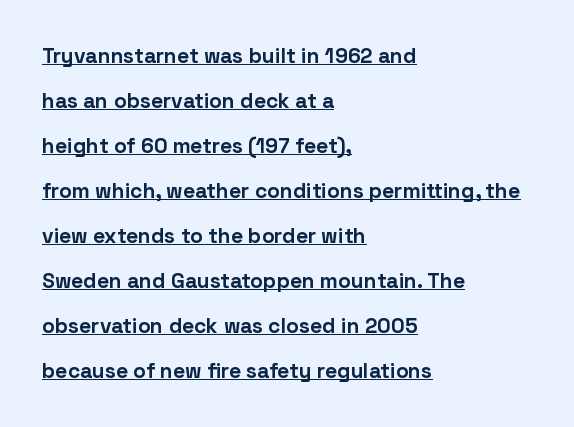
Q: Is the text bold? A: Yes.
Q: Is the text italic (slanted)? A: No, it is upright.
Q: Is the text underlined? A: Yes.
Q: How is the paragraph aligned? A: Left-aligned.
Q: Is the spacing between letters normal or unusually wide? A: Normal.
Q: Is the spacing between lines tight, normal or loose? A: Loose.
